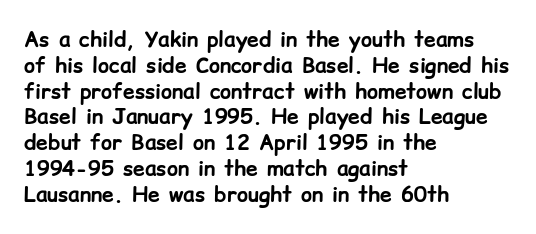
Q: Is the text bold? A: Yes.
Q: Is the text italic (slanted)? A: No, it is upright.
Q: Is the text underlined? A: No.
Q: How is the paragraph aligned? A: Left-aligned.
Q: Is the spacing between letters normal or unusually wide? A: Normal.
